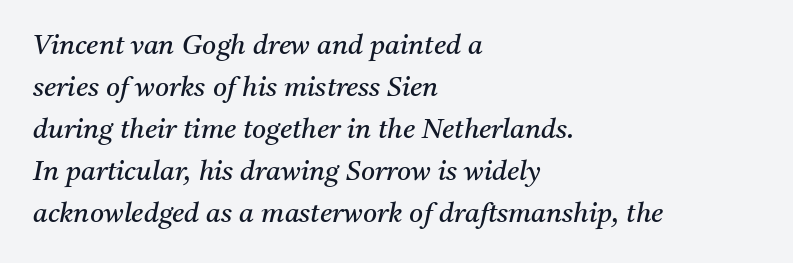
Each line starts at the same left margin while the right side varies. Beneath every word, the page is bare. Letter spacing: default. Italic: yes, the glyphs are oblique. The space between consecutive lines is moderate.
